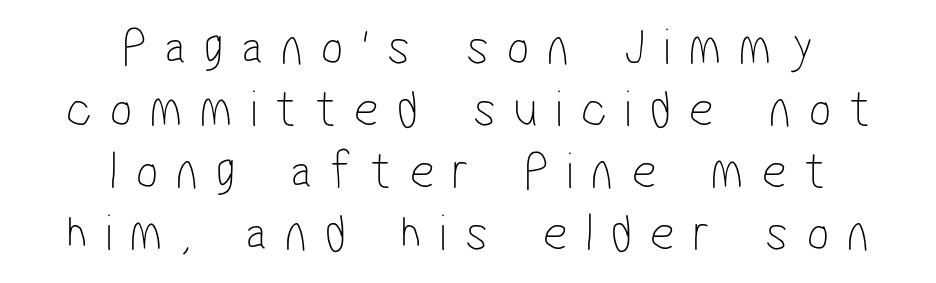
{"serif": "no", "bold": "no", "weight": "thin", "width": "condensed", "stroke_contrast": "low", "x_height": "medium", "monospaced": "no", "underline": "no", "align": "center", "line_spacing_ratio": 1.17, "letter_spacing": "wide", "letter_spacing_em": 0.34, "glyph_px": 53}
